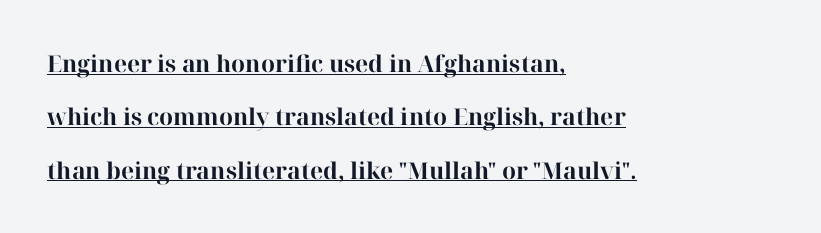
Loosely led — the rows are spread out. The characters look thick and weighty, a clear bold. The font's upright variant was chosen for this text. Honestly, the underline is the first thing you notice here.
